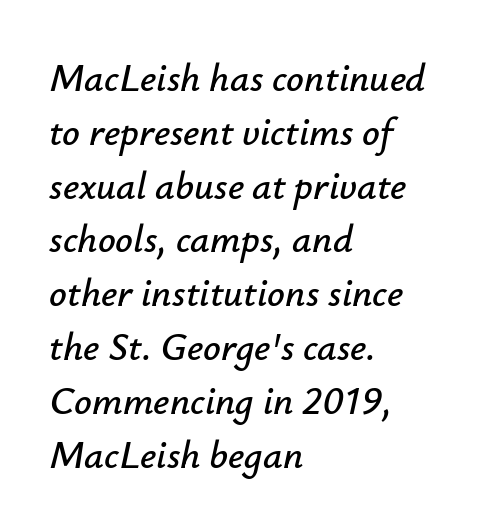
{"italic": "yes", "lean": "right", "slant_degrees": 12, "width": "normal", "stroke_contrast": "low", "x_height": "small", "monospaced": "no", "underline": "no", "align": "left", "line_spacing": "normal", "line_spacing_ratio": 1.38, "letter_spacing": "normal", "letter_spacing_em": 0.0, "glyph_px": 39}
